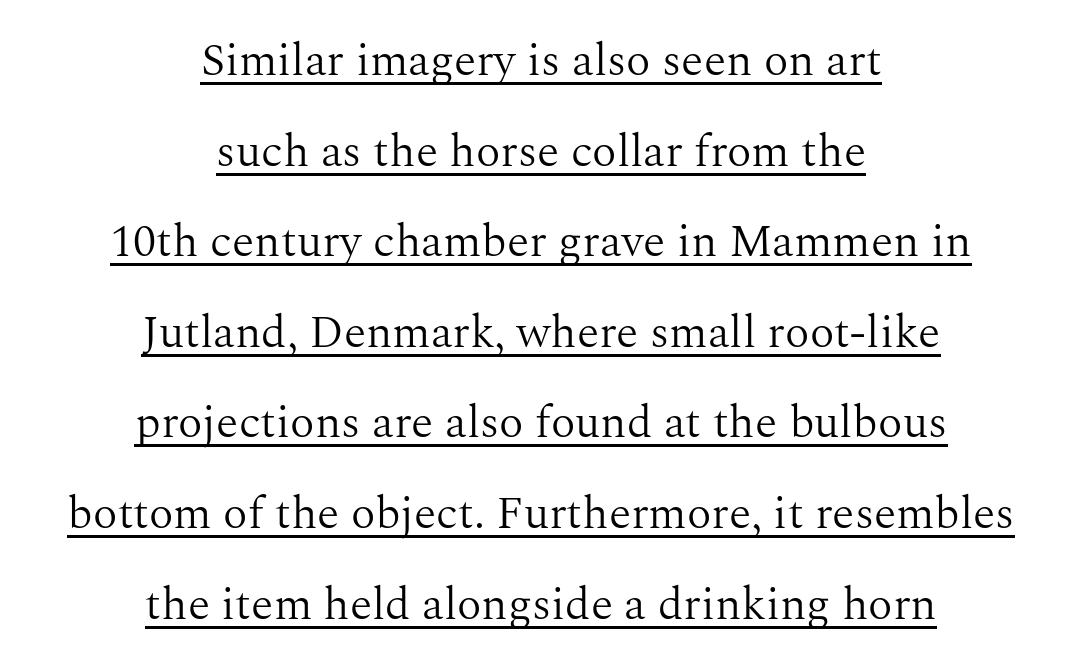
A typesetter would mark this as roman, not italic. Little horizontal feet cap the strokes, marking this as serif type. This is underlined copy, the kind a proofreader might mark for attention. The letterforms sit at book weight or below.
